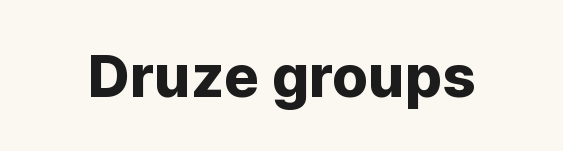
{"serif": "no", "italic": "no", "bold": "yes", "weight": "bold", "width": "normal", "stroke_contrast": "low", "x_height": "medium", "monospaced": "no", "underline": "no", "letter_spacing": "normal", "letter_spacing_em": 0.0, "glyph_px": 60}
